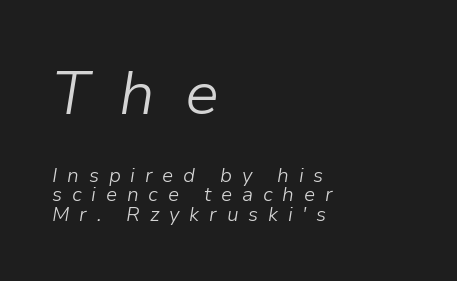
Q: Is the text bold? A: No.
Q: Is the text italic (slanted)? A: Yes, it leans right by about 9 degrees.
Q: Is the text underlined? A: No.
Q: How is the paragraph aligned? A: Left-aligned.
Q: Is the spacing between letters normal or unusually wide? A: Unusually wide.
Q: Is the spacing between lines tight, normal or loose? A: Tight.
Q: Which block of text is set in a larger size, the first (top) or the second (bottom)? A: The first (top) one.
Q: Width (condensed, normal, or wide)? A: Normal.
Q: Stroke contrast? A: Low.
Q: x-height? A: Medium.
Q: Monospaced? A: No.
